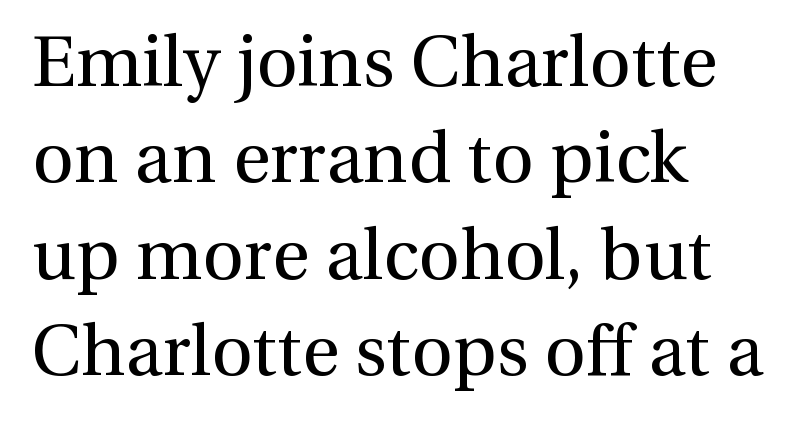
Q: Is the text bold? A: No.
Q: Is the text italic (slanted)? A: No, it is upright.
Q: Is the typeface a serif or a sans-serif typeface? A: Serif.
Q: Is the text underlined? A: No.
Q: How is the paragraph aligned? A: Left-aligned.
Q: Is the spacing between letters normal or unusually wide? A: Normal.
Q: Is the spacing between lines tight, normal or loose? A: Normal.
Q: Width (condensed, normal, or wide)? A: Normal.
Q: x-height? A: Medium.
Q: Monospaced? A: No.
